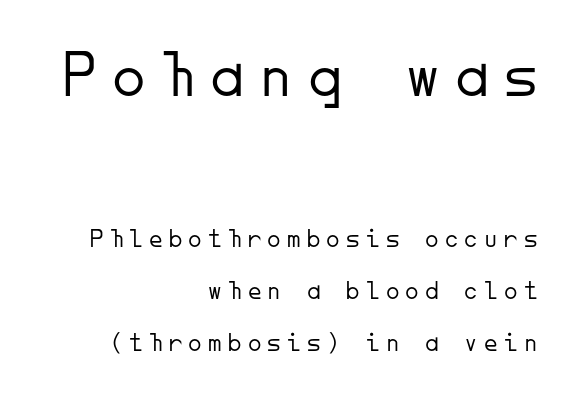
The image shows 67 px light sans-serif type, upright, monospaced; set right-aligned, loose line spacing (1.93x), unusually wide letter spacing (+0.23 em), not underlined; the first (top) block is 2.48x larger; low stroke contrast and a small x-height.
